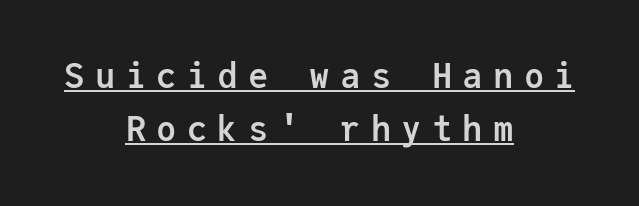
The image shows 34 px semibold sans-serif type, upright, monospaced; set centered, normal line spacing (1.57x), unusually wide letter spacing (+0.3 em), underlined; low stroke contrast and a medium x-height.
